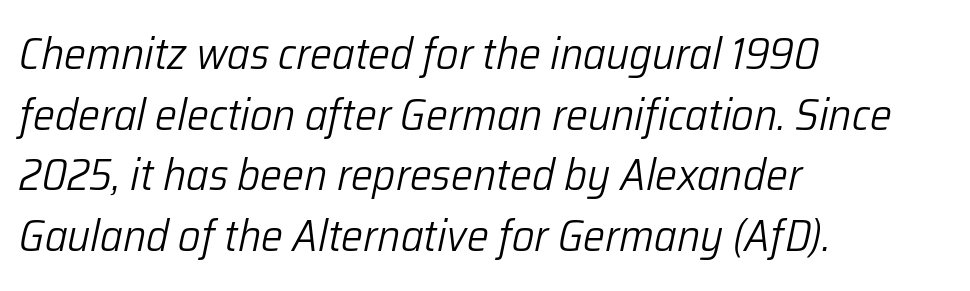
The letters advance in unequal steps, a hallmark of proportional type. One-word summary of the alignment: left. No extra tracking has been applied to these lines. This sample keeps an unexceptional amount of space between lines. Heft: none added — not bold.
